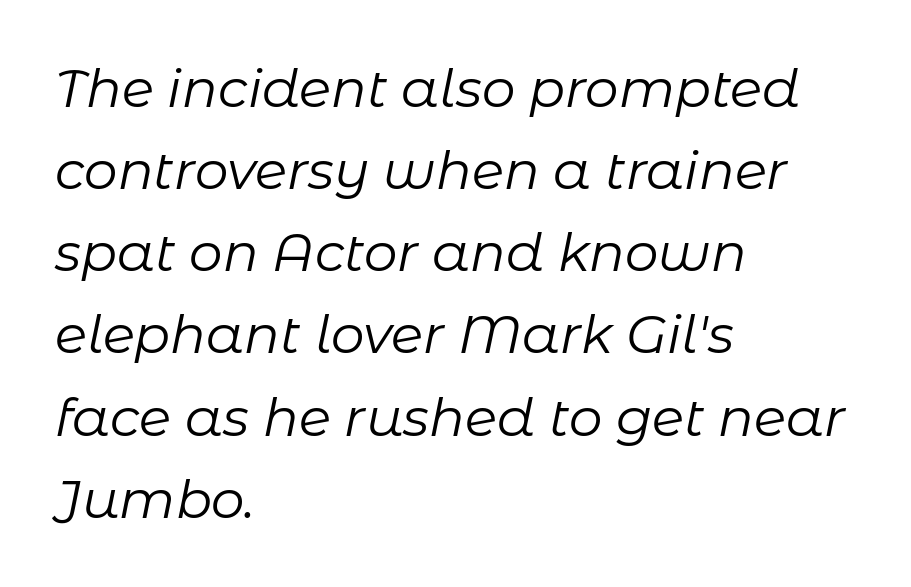
{"italic": "yes", "lean": "right", "slant_degrees": 11, "bold": "no", "weight": "regular", "width": "normal", "stroke_contrast": "low", "x_height": "medium", "monospaced": "no", "underline": "no", "align": "left", "line_spacing": "normal", "line_spacing_ratio": 1.55, "letter_spacing": "normal", "letter_spacing_em": 0.0, "glyph_px": 53}
